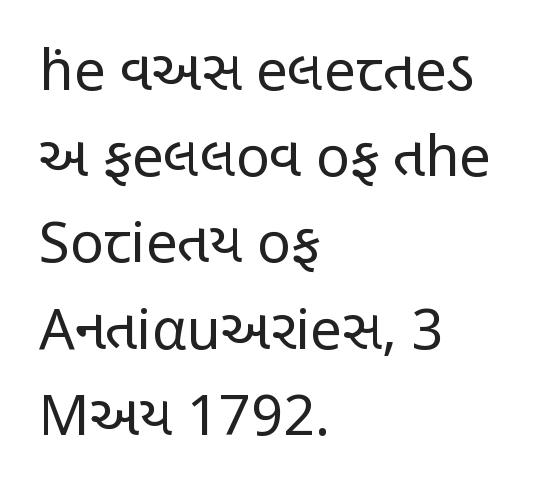
Q: Is the text bold? A: No.
Q: Is the text italic (slanted)? A: No, it is upright.
Q: Is the typeface a serif or a sans-serif typeface? A: Sans-serif.
Q: Is the text underlined? A: No.
Q: How is the paragraph aligned? A: Left-aligned.
Q: Is the spacing between letters normal or unusually wide? A: Normal.
Q: Is the spacing between lines tight, normal or loose? A: Normal.
Q: Width (condensed, normal, or wide)? A: Condensed.
Q: Stroke contrast? A: Low.
Q: x-height? A: Large.
Q: Monospaced? A: No.
